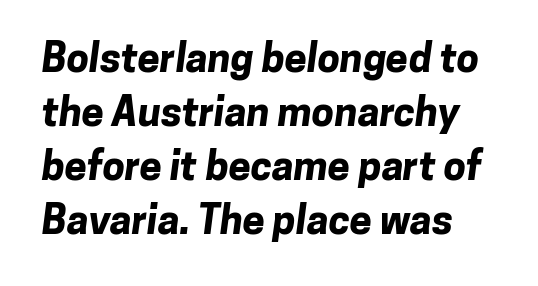
Q: Is the text bold? A: Yes.
Q: Is the typeface a serif or a sans-serif typeface? A: Sans-serif.
Q: Is the text underlined? A: No.
Q: Is the spacing between letters normal or unusually wide? A: Normal.
Q: Is the spacing between lines tight, normal or loose? A: Normal.
Q: Width (condensed, normal, or wide)? A: Normal.
Q: Stroke contrast? A: Low.
Q: x-height? A: Medium.
Q: Monospaced? A: No.
